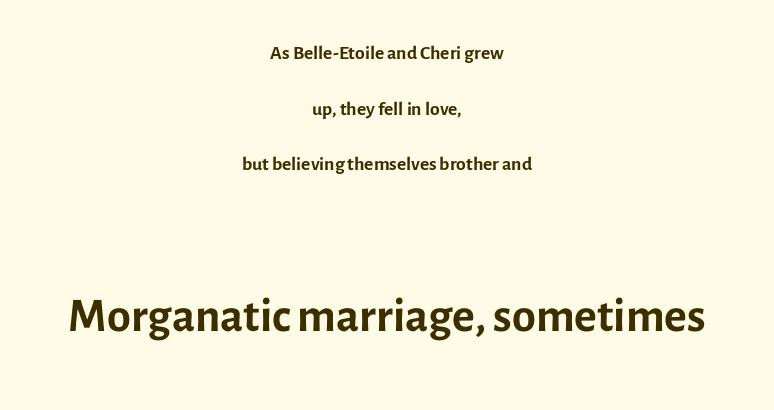
Q: Is the text bold? A: No.
Q: Is the text italic (slanted)? A: No, it is upright.
Q: Is the typeface a serif or a sans-serif typeface? A: Sans-serif.
Q: Is the text underlined? A: No.
Q: How is the paragraph aligned? A: Centered.
Q: Is the spacing between letters normal or unusually wide? A: Normal.
Q: Is the spacing between lines tight, normal or loose? A: Loose.
Q: Which block of text is set in a larger size, the first (top) or the second (bottom)? A: The second (bottom) one.
Q: Width (condensed, normal, or wide)? A: Normal.
Q: x-height? A: Medium.
Q: Monospaced? A: No.
